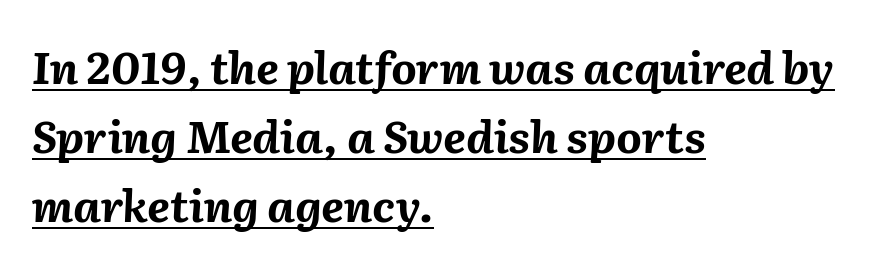
The image shows 44 px bold type, italic (leaning right); set left-aligned, normal line spacing (1.57x), normal letter spacing, underlined; medium stroke contrast and a medium x-height.
